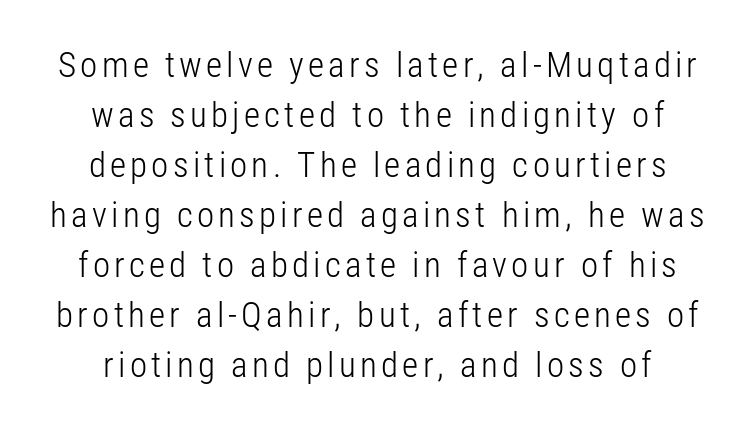
Q: Is the text bold? A: No.
Q: Is the text italic (slanted)? A: No, it is upright.
Q: Is the typeface a serif or a sans-serif typeface? A: Sans-serif.
Q: Is the text underlined? A: No.
Q: Is the spacing between lines tight, normal or loose? A: Normal.
Q: Width (condensed, normal, or wide)? A: Condensed.
Q: Stroke contrast? A: Low.
Q: x-height? A: Medium.
Q: Monospaced? A: No.
